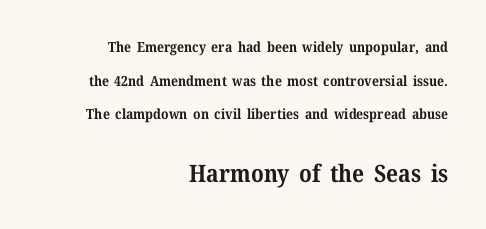
Q: Is the text bold? A: Yes.
Q: Is the text italic (slanted)? A: No, it is upright.
Q: Is the text underlined? A: No.
Q: How is the paragraph aligned? A: Right-aligned.
Q: Is the spacing between letters normal or unusually wide? A: Normal.
Q: Is the spacing between lines tight, normal or loose? A: Loose.
Q: Which block of text is set in a larger size, the first (top) or the second (bottom)? A: The second (bottom) one.
